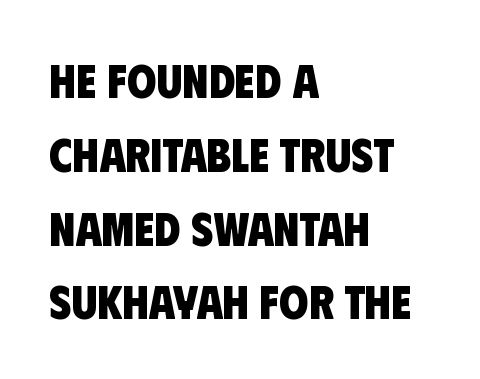
The passage shown stacks its lines at a standard gap. Decoration check: the copy has no underline. The face used here is proportionally spaced, like ordinary book or web type. Visually the block forms a straight wall on the left and a jagged coastline on the right. Are there feet on the stems? There aren't — it's a sans.
